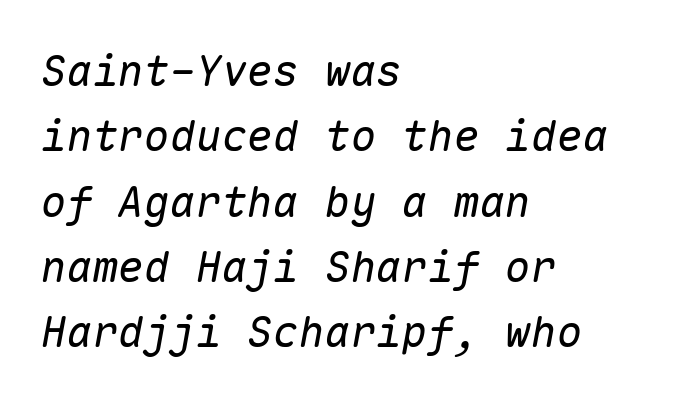
The image shows 43 px regular-weight type, italic (leaning right), monospaced; set left-aligned, normal line spacing (1.52x), normal letter spacing, not underlined; low stroke contrast and a medium x-height.
